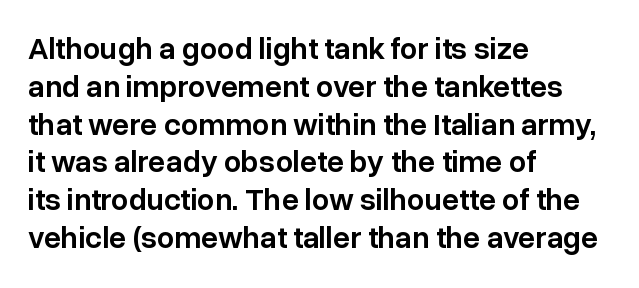
Q: Is the text bold? A: Semi-bold.
Q: Is the text italic (slanted)? A: No, it is upright.
Q: Is the typeface a serif or a sans-serif typeface? A: Sans-serif.
Q: Is the text underlined? A: No.
Q: How is the paragraph aligned? A: Left-aligned.
Q: Is the spacing between letters normal or unusually wide? A: Normal.
Q: Width (condensed, normal, or wide)? A: Normal.
Q: Stroke contrast? A: Low.
Q: x-height? A: Medium.
Q: Monospaced? A: No.
